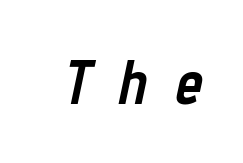
The image shows 62 px semibold, condensed type, italic (leaning right); set unusually wide letter spacing (+0.46 em), not underlined; low stroke contrast and a medium x-height.
